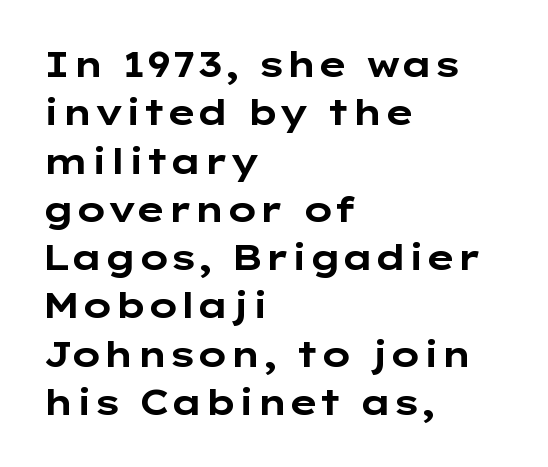
The rag falls on the right side of this text block. Glance below the letters and you will spot only blank space. Spacing verdict: proportional, widths tailored to each character. The letterforms sit shoulder to shoulder at normal distance.
